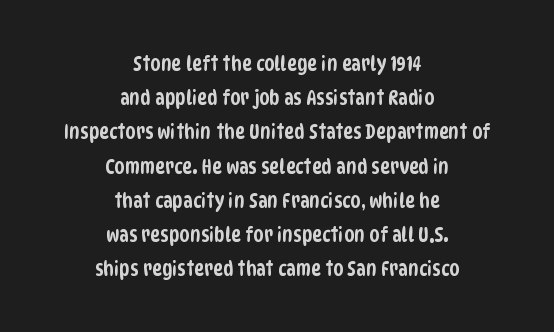
A student would call this center alignment; a typographer would say set centered. The line-height multiplier appears to be the usual default. The space beneath each line is pristine and unruled. This sample uses plain, unmodified letter spacing.
